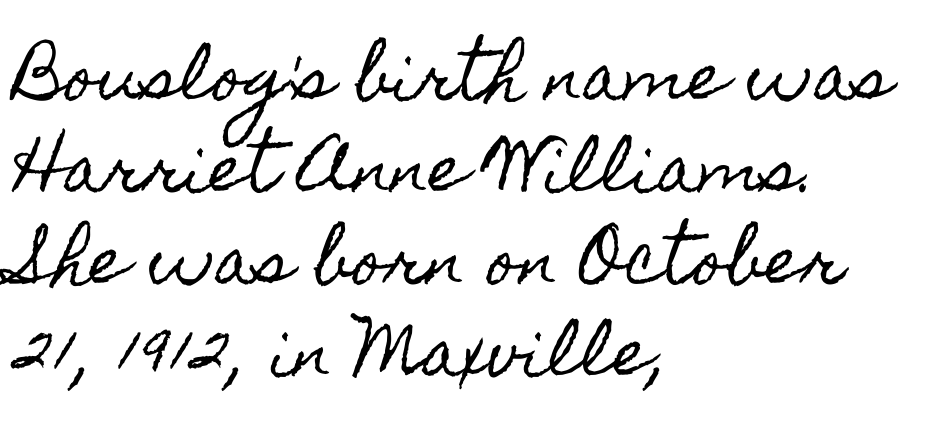
Q: Is the text italic (slanted)? A: Yes.
Q: Is the text underlined? A: No.
Q: How is the paragraph aligned? A: Left-aligned.
Q: Is the spacing between letters normal or unusually wide? A: Normal.
Q: Is the spacing between lines tight, normal or loose? A: Normal.
Q: Width (condensed, normal, or wide)? A: Condensed.
Q: x-height? A: Small.
Q: Monospaced? A: No.
